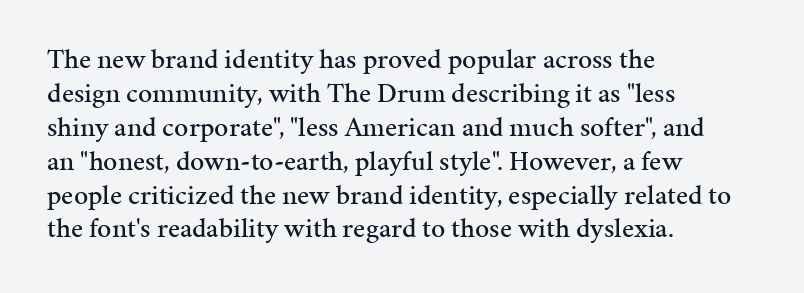
Only glyphs here, with clear space below each row. Is there any slant? The stems are plumb. The passage shown has conventional tracking throughout. To sum up the face: it has serifs.
